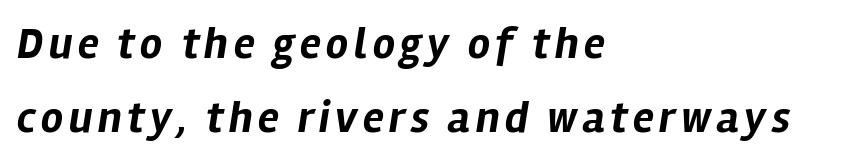
Posture: slanted. The space between consecutive lines is moderate. Check under the words: just untouched page. Note the varied advance widths — an 'i' is clearly narrower than an 'm'.
